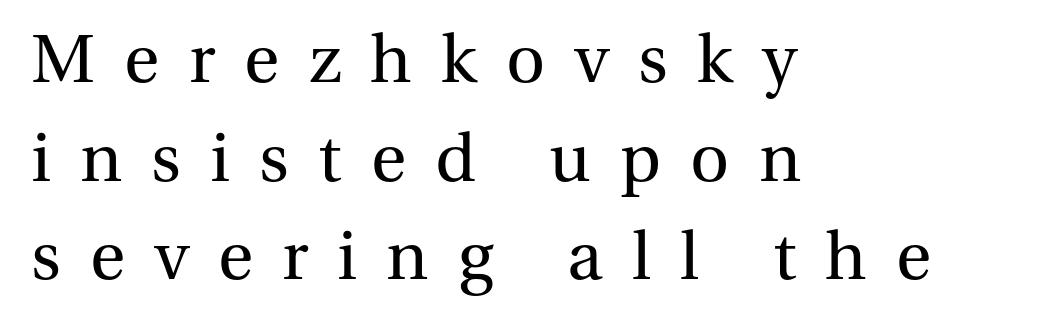
{"serif": "yes", "italic": "no", "bold": "no", "weight": "regular", "width": "normal", "stroke_contrast": "medium", "x_height": "medium", "monospaced": "no", "underline": "no", "align": "left", "line_spacing": "normal", "line_spacing_ratio": 1.45, "letter_spacing": "wide", "letter_spacing_em": 0.43, "glyph_px": 68}
